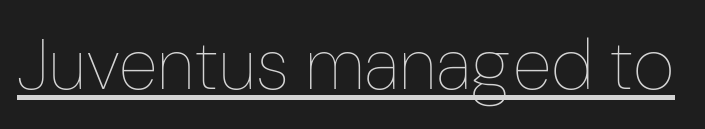
{"italic": "no", "bold": "no", "weight": "thin", "width": "condensed", "stroke_contrast": "low", "x_height": "medium", "monospaced": "no", "underline": "yes", "letter_spacing": "normal", "letter_spacing_em": 0.0, "glyph_px": 72}
